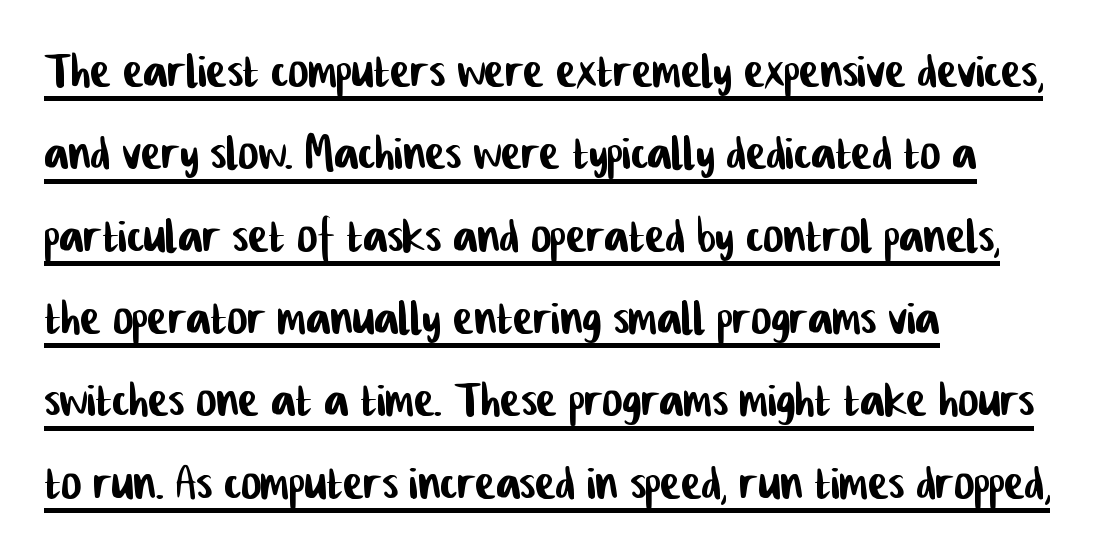
The image shows 61 px condensed sans-serif type; set left-aligned, normal line spacing (1.35x), normal letter spacing, underlined; low stroke contrast and a medium x-height.
